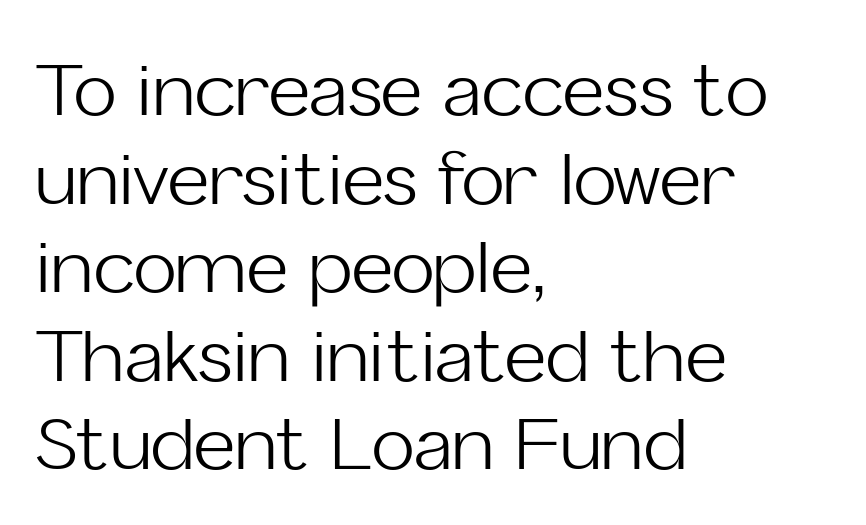
The image shows 72 px light sans-serif type, upright; set left-aligned, line spacing 1.23x, normal letter spacing, not underlined; low stroke contrast and a medium x-height.
